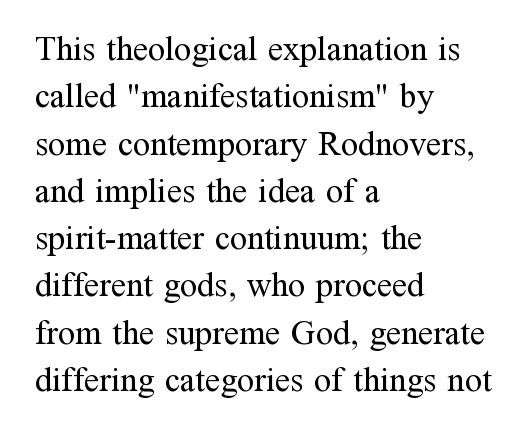
The image shows 34 px regular-weight serif type, upright; set left-aligned, normal line spacing (1.39x), normal letter spacing, not underlined; medium stroke contrast and a medium x-height.
